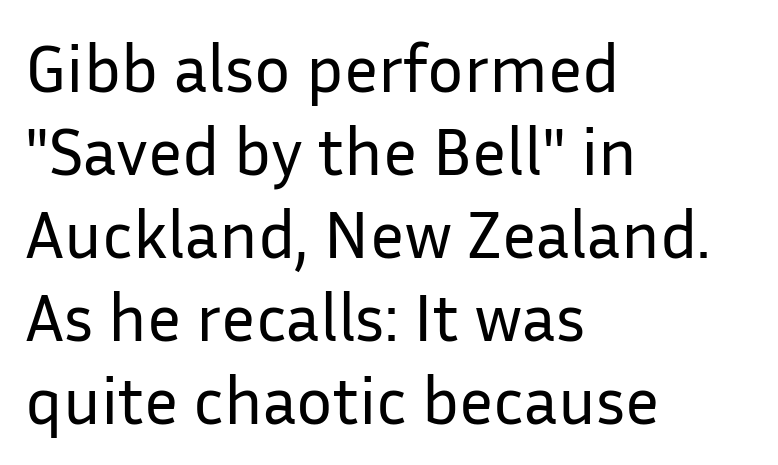
Looks like regular typesetting: each glyph gets only the width it needs. Between one letter and the next there's only the usual sliver of space. Summary of weight: not heavy and not bold. This sample is left-justified, so line endings fall wherever the words run out. This sample uses an upright cut, with every glyph sitting square on the baseline. Examine the stroke ends and you'll find no serifs.
